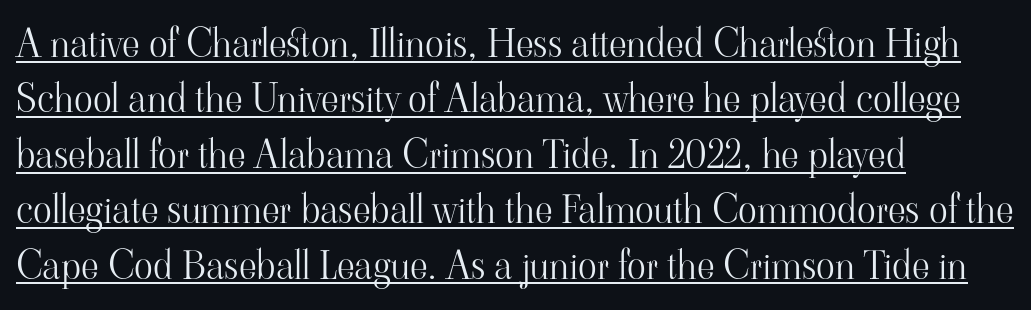
{"serif": "yes", "italic": "no", "bold": "no", "weight": "light", "width": "normal", "stroke_contrast": "high", "x_height": "small", "monospaced": "no", "underline": "yes", "align": "left", "line_spacing": "normal", "line_spacing_ratio": 1.42, "letter_spacing": "normal", "letter_spacing_em": 0.0, "glyph_px": 39}
